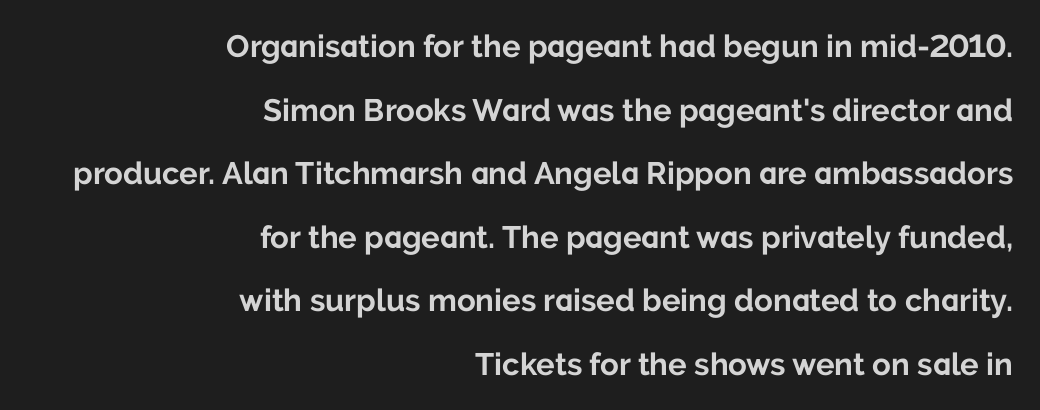
Leftover space on each line is placed entirely before the opening word. Every letter is thick-stroked: bold, no question. You could call the tracking neutral — neither tight nor loose. The face used here is a sans, in the tradition of grotesques and geometrics. The area under the type is left untouched. Horizontal bands of white between lines are thick stripes.
